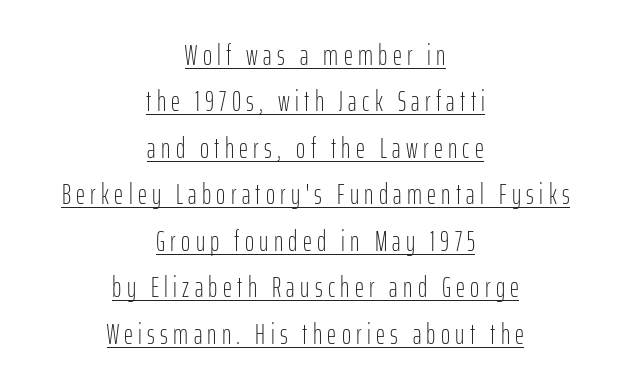
Q: Is the text bold? A: No.
Q: Is the text italic (slanted)? A: No, it is upright.
Q: Is the typeface a serif or a sans-serif typeface? A: Sans-serif.
Q: Is the text underlined? A: Yes.
Q: How is the paragraph aligned? A: Centered.
Q: Is the spacing between lines tight, normal or loose? A: Normal.
Q: Width (condensed, normal, or wide)? A: Condensed.
Q: Stroke contrast? A: Low.
Q: x-height? A: Medium.
Q: Monospaced? A: No.
